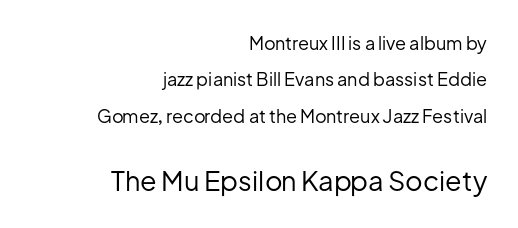
The image shows 27 px text type, upright; set right-aligned, loose line spacing (2.02x), normal letter spacing, not underlined; the second (bottom) block is 1.5x larger.
